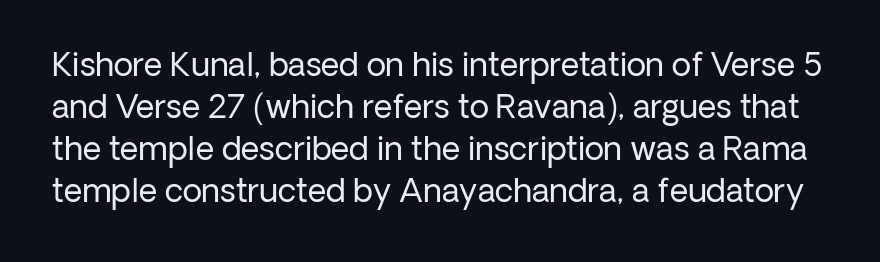
Q: Is the text bold? A: No.
Q: Is the text italic (slanted)? A: No, it is upright.
Q: Is the typeface a serif or a sans-serif typeface? A: Sans-serif.
Q: Is the text underlined? A: No.
Q: Is the spacing between letters normal or unusually wide? A: Normal.
Q: Is the spacing between lines tight, normal or loose? A: Normal.
Q: Width (condensed, normal, or wide)? A: Normal.
Q: Stroke contrast? A: Low.
Q: x-height? A: Medium.
Q: Monospaced? A: No.
